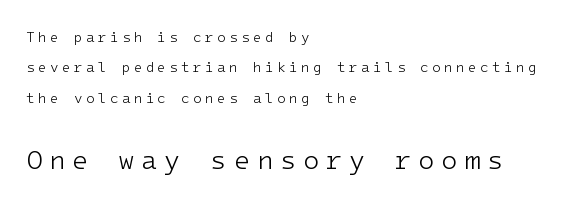
The image shows 27 px text type, upright; set left-aligned, loose line spacing (2.17x), unusually wide letter spacing (+0.24 em), not underlined; the second (bottom) block is 1.93x larger.
